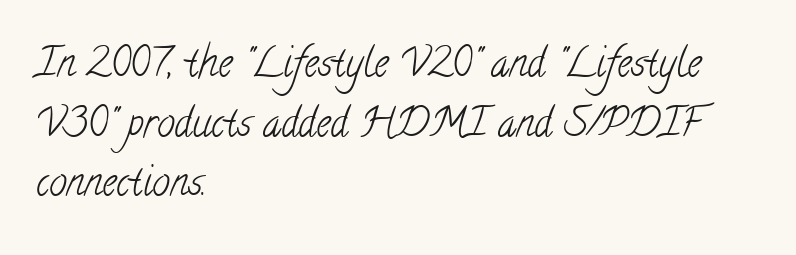
The image shows 40 px light, condensed serif type; set left-aligned, normal line spacing (1.49x), normal letter spacing, not underlined; low stroke contrast and a small x-height.
